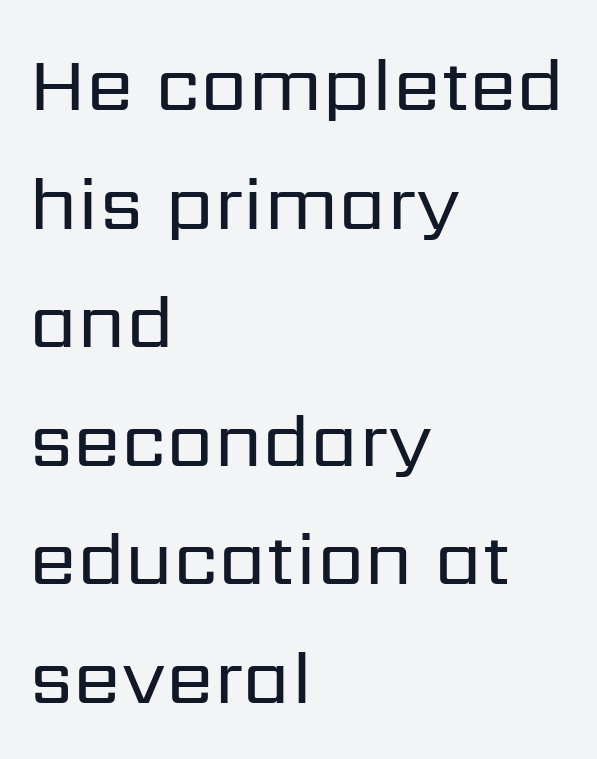
The image shows 77 px regular-weight sans-serif type, upright; set left-aligned, normal line spacing (1.54x), normal letter spacing, not underlined; low stroke contrast and a medium x-height.
